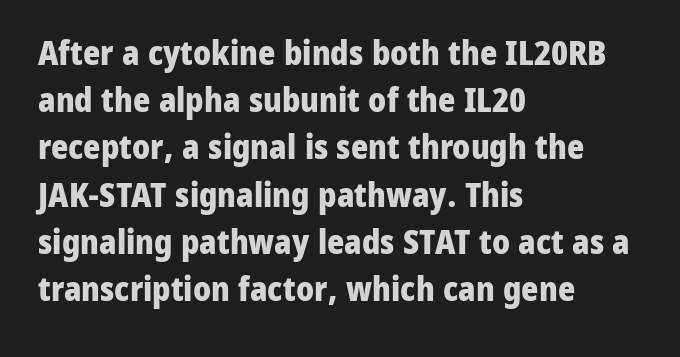
The image shows 33 px heavy sans-serif type, upright; set left-aligned, normal line spacing (1.43x), normal letter spacing, not underlined; low stroke contrast and a medium x-height.
